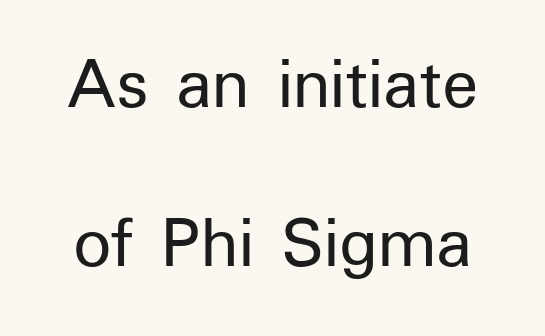
{"serif": "no", "italic": "no", "bold": "no", "weight": "regular", "width": "normal", "stroke_contrast": "low", "x_height": "medium", "monospaced": "no", "underline": "no", "line_spacing": "loose", "line_spacing_ratio": 2.12, "letter_spacing": "normal", "letter_spacing_em": 0.0, "glyph_px": 75}
